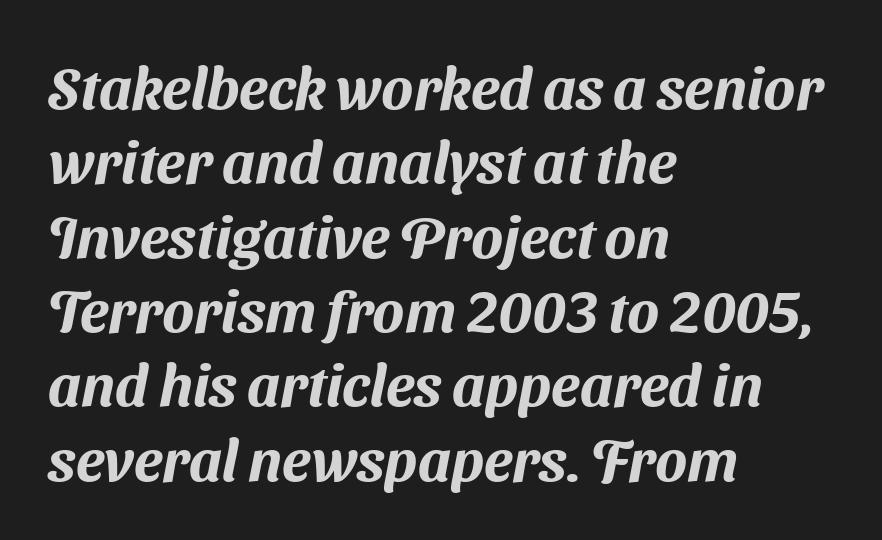
Between one letter and the next there's only the usual sliver of space. Is there much room between lines? A standard amount, neither cramped nor airy. These lines are rendered in a variable-pitch font. Is the block centered? No — it sits flush against the left margin.
